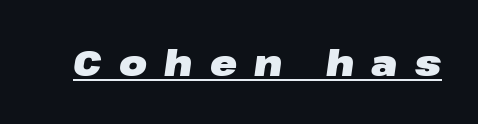
{"italic": "yes", "lean": "right", "slant_degrees": 8, "bold": "yes", "weight": "heavy", "width": "wide", "stroke_contrast": "low", "x_height": "medium", "monospaced": "no", "underline": "yes", "letter_spacing": "wide", "letter_spacing_em": 0.48, "glyph_px": 36}
